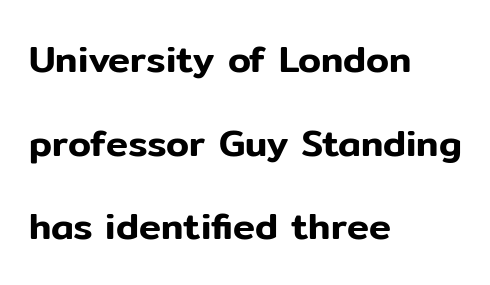
{"serif": "no", "italic": "no", "width": "normal", "stroke_contrast": "low", "x_height": "medium", "monospaced": "no", "underline": "no", "align": "left", "line_spacing": "loose", "line_spacing_ratio": 2.26, "letter_spacing": "normal", "letter_spacing_em": 0.0, "glyph_px": 37}
